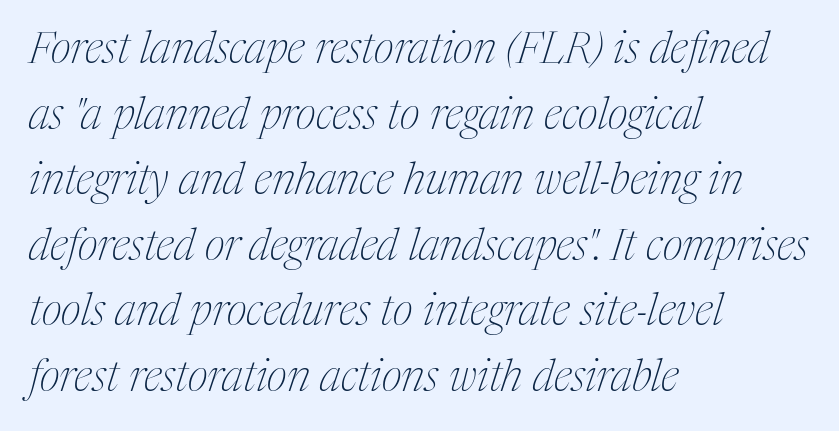
Only glyphs here, with clear space below each row. The characters display serif detailing at their extremities. An italicized treatment has been applied to the whole sample. The strokes are not fattened; the text isn't bold.
